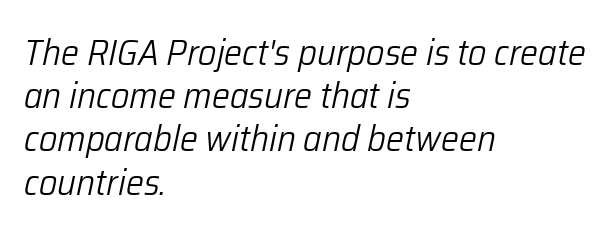
You could not count columns in this text — the font is proportionally spaced. The space beneath each line is pristine and unruled. Each word holds together tightly as a unit, with standard inter-letter gaps. Looking at the ascenders, they clearly lean.
